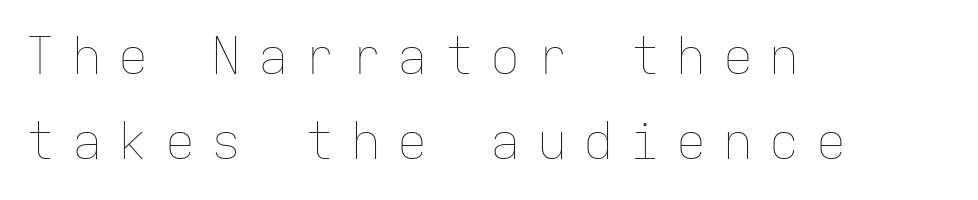
{"italic": "no", "bold": "no", "weight": "thin", "width": "normal", "stroke_contrast": "low", "x_height": "medium", "monospaced": "yes", "underline": "no", "align": "left", "line_spacing_ratio": 1.71, "letter_spacing": "wide", "letter_spacing_em": 0.33, "glyph_px": 50}
